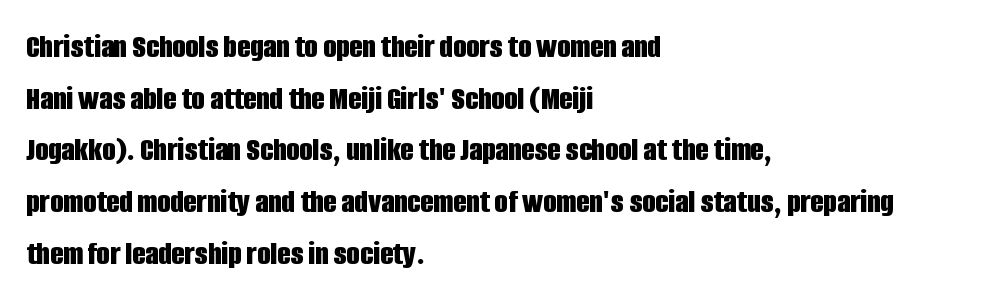
{"serif": "no", "italic": "no", "bold": "yes", "weight": "bold", "width": "condensed", "stroke_contrast": "low", "x_height": "large", "monospaced": "no", "underline": "no", "align": "left", "line_spacing": "normal", "line_spacing_ratio": 1.52, "letter_spacing": "normal", "letter_spacing_em": 0.0, "glyph_px": 34}
